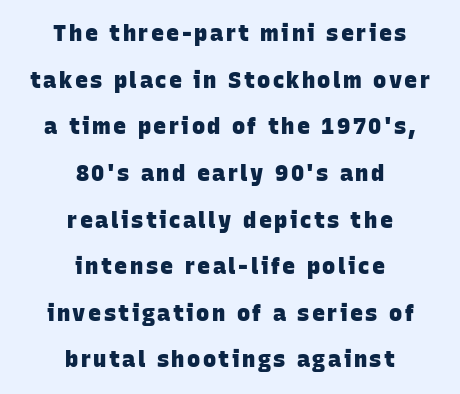
How would I describe the line gaps? Wide and relaxed. How heavy is the stroke? Heavy — this is a bold. Descenders hang freely into open space. These lines stack symmetrically, like a column narrowing and widening about its center.
